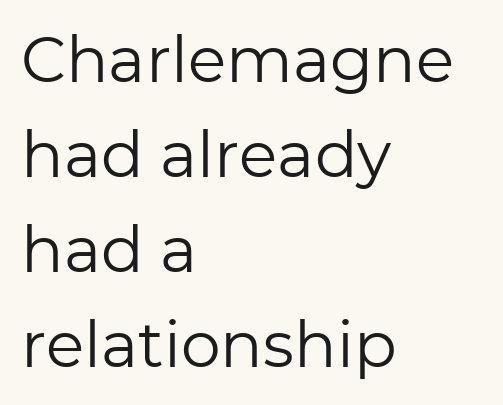
Horizontally, the lines are justified to the leading edge only. Looks like regular typesetting: each glyph gets only the width it needs. The rows are spaced the way most documents space them. Is this a sans? Yes — the strokes have no serifs.
